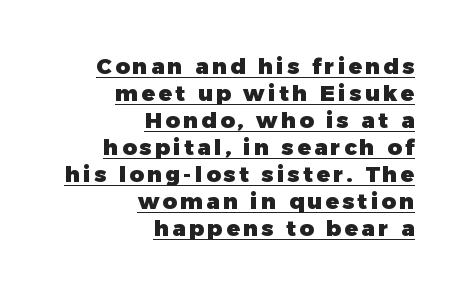
{"italic": "no", "bold": "yes", "underline": "yes", "align": "right", "line_spacing_ratio": 1.23, "glyph_px": 22}
